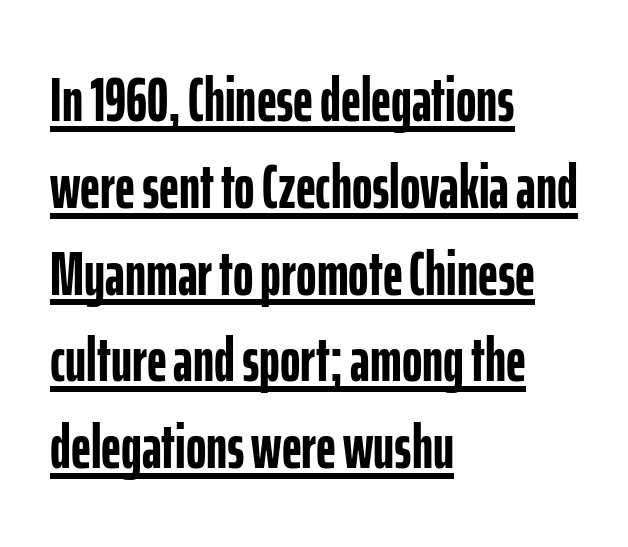
Q: Is the text bold? A: Yes.
Q: Is the text italic (slanted)? A: No, it is upright.
Q: Is the typeface a serif or a sans-serif typeface? A: Sans-serif.
Q: Is the text underlined? A: Yes.
Q: How is the paragraph aligned? A: Left-aligned.
Q: Is the spacing between letters normal or unusually wide? A: Normal.
Q: Is the spacing between lines tight, normal or loose? A: Normal.
Q: Width (condensed, normal, or wide)? A: Condensed.
Q: Stroke contrast? A: Low.
Q: x-height? A: Medium.
Q: Monospaced? A: No.
